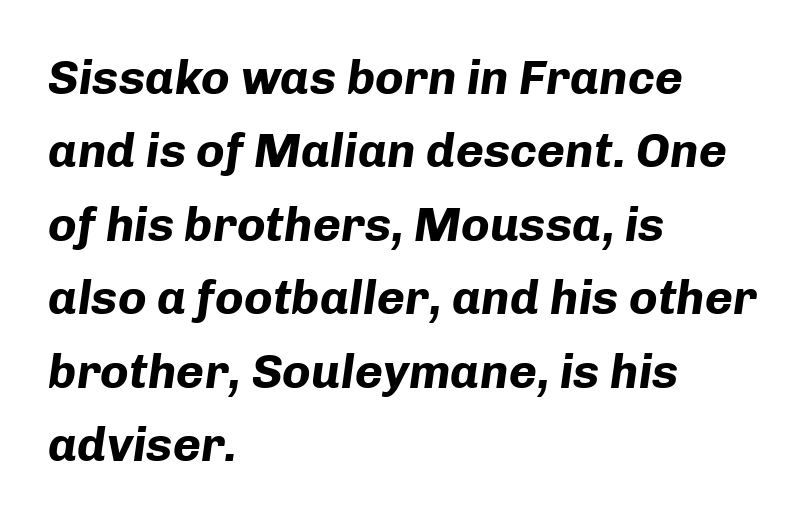
The image shows 48 px bold type, italic (leaning right); set left-aligned, normal line spacing (1.53x), normal letter spacing, not underlined; low stroke contrast and a medium x-height.
